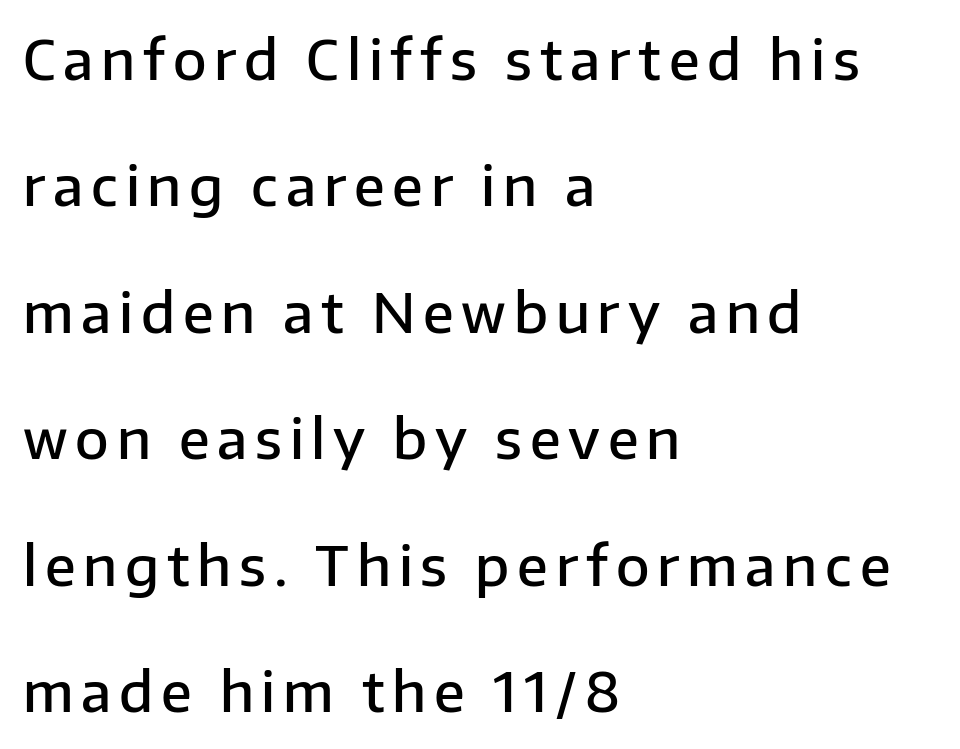
{"serif": "no", "italic": "no", "bold": "semi", "weight": "semibold", "width": "normal", "stroke_contrast": "low", "x_height": "medium", "monospaced": "no", "underline": "no", "align": "left", "line_spacing": "loose", "line_spacing_ratio": 2.3, "glyph_px": 55}
